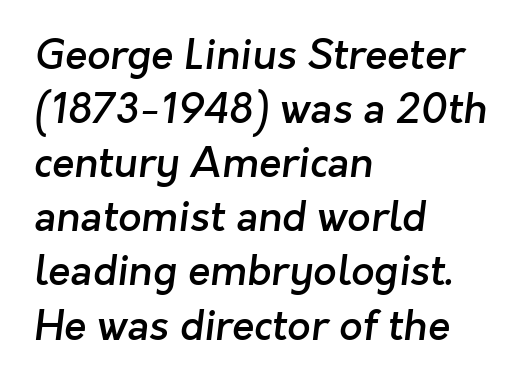
The image shows 41 px semibold sans-serif type; set left-aligned, normal line spacing (1.32x), normal letter spacing, not underlined; low stroke contrast and a medium x-height.
